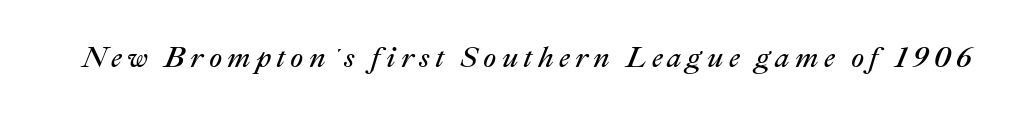
Q: Is the text bold? A: No.
Q: Is the text italic (slanted)? A: Yes, it leans right by about 22 degrees.
Q: Is the text underlined? A: No.
Q: Width (condensed, normal, or wide)? A: Normal.
Q: Stroke contrast? A: Medium.
Q: x-height? A: Medium.
Q: Monospaced? A: No.
